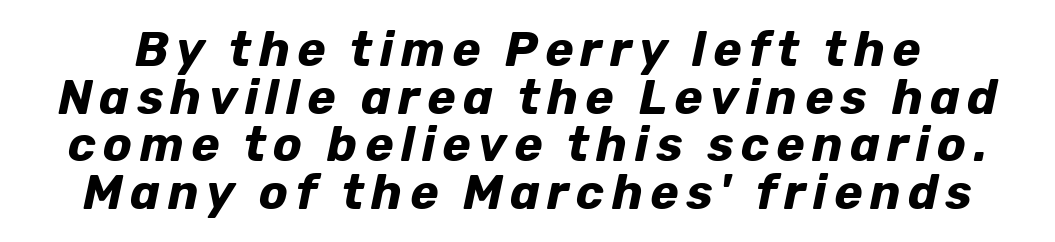
Nobody drew a line under any word here. Is this a fixed-width face? No — the glyphs have proportional, varying widths. The typography opts for an oblique posture over an upright one. Thick stems and heavy bowls — unmistakably bold. Leading is clearly below the norm, producing a dense column.
